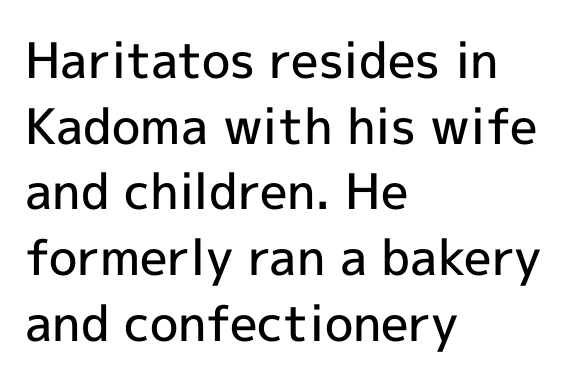
{"serif": "no", "italic": "no", "bold": "semi", "weight": "semibold", "width": "normal", "x_height": "medium", "monospaced": "no", "underline": "no", "align": "left", "line_spacing": "normal", "line_spacing_ratio": 1.34, "letter_spacing": "normal", "letter_spacing_em": 0.0, "glyph_px": 49}
